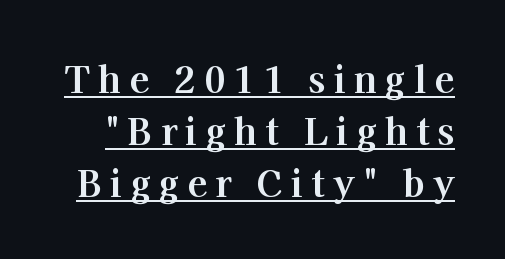
Notice how descenders clear the ascenders below comfortably — that's standard leading. A typesetter would call this proportional, since set widths differ per character. Honestly, the underline is the first thing you notice here. Are there feet on the stems? There are — it's a serif.
